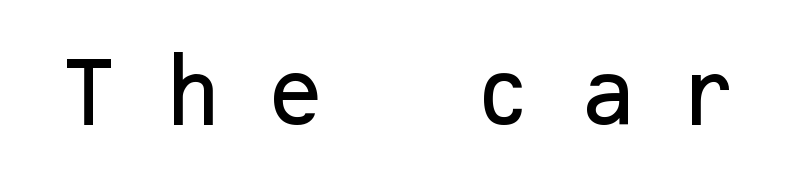
The image shows 77 px sans-serif type, upright; set unusually wide letter spacing (+0.48 em), not underlined; low stroke contrast and a medium x-height.
